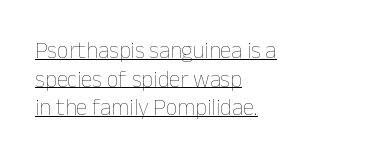
Between one letter and the next there's only the usual sliver of space. Leftover space on each line is placed entirely after the last word. The letters stand upright; this is a roman face. No heavy texture on the line: the type isn't bold. Underline: present.
